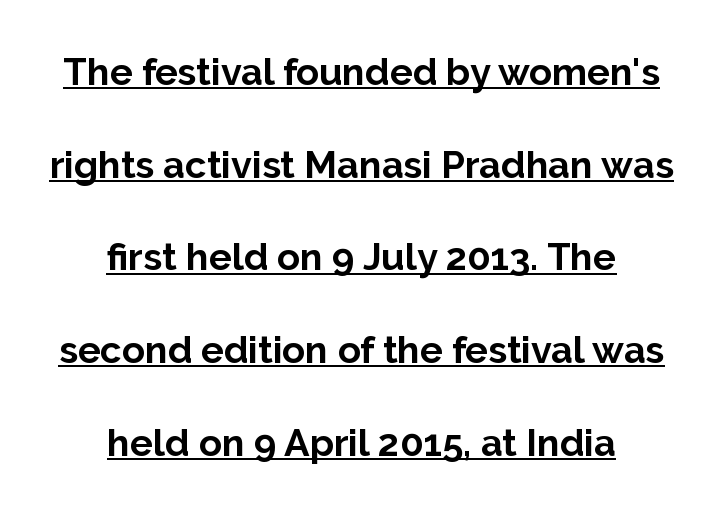
Q: Is the text bold? A: Yes.
Q: Is the text italic (slanted)? A: No, it is upright.
Q: Is the typeface a serif or a sans-serif typeface? A: Sans-serif.
Q: Is the text underlined? A: Yes.
Q: How is the paragraph aligned? A: Centered.
Q: Is the spacing between letters normal or unusually wide? A: Normal.
Q: Is the spacing between lines tight, normal or loose? A: Loose.
Q: Width (condensed, normal, or wide)? A: Normal.
Q: Stroke contrast? A: Low.
Q: x-height? A: Medium.
Q: Monospaced? A: No.
